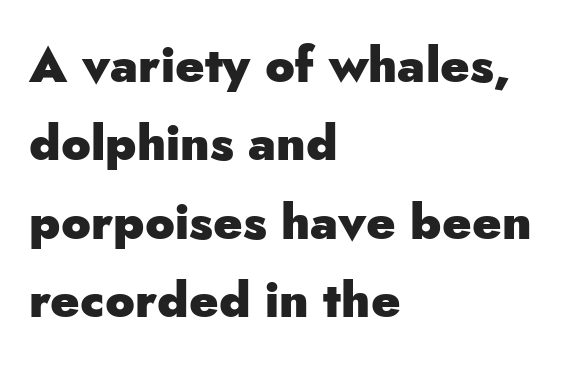
Q: Is the text bold? A: Yes.
Q: Is the text italic (slanted)? A: No, it is upright.
Q: Is the typeface a serif or a sans-serif typeface? A: Sans-serif.
Q: Is the text underlined? A: No.
Q: How is the paragraph aligned? A: Left-aligned.
Q: Is the spacing between letters normal or unusually wide? A: Normal.
Q: Is the spacing between lines tight, normal or loose? A: Normal.
Q: Width (condensed, normal, or wide)? A: Normal.
Q: Stroke contrast? A: Low.
Q: x-height? A: Small.
Q: Monospaced? A: No.
